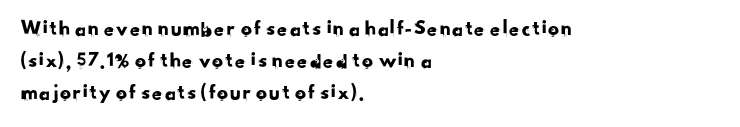
{"underline": "no", "align": "left", "line_spacing": "normal", "line_spacing_ratio": 1.45, "letter_spacing": "normal", "letter_spacing_em": 0.0, "glyph_px": 22}
